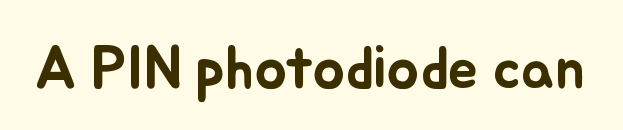
This sample has the flowing, uneven cadence of proportional lettering. Vertical strokes here are truly vertical. Letters rest on an invisible, unmarked baseline. Look at the tracking — it's just the regular setting, nothing added.
